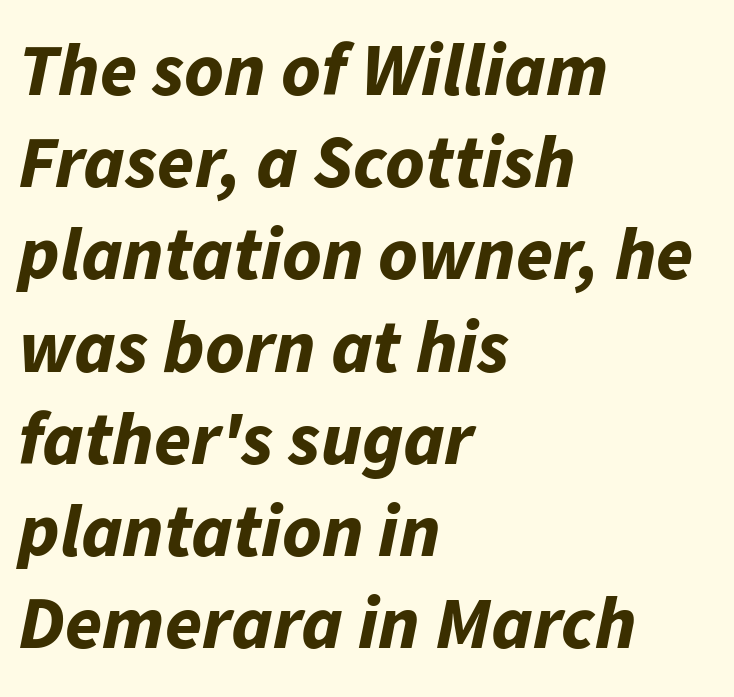
The image shows 75 px bold type, italic (leaning right); set left-aligned, line spacing 1.23x, normal letter spacing, not underlined; low stroke contrast and a medium x-height.
